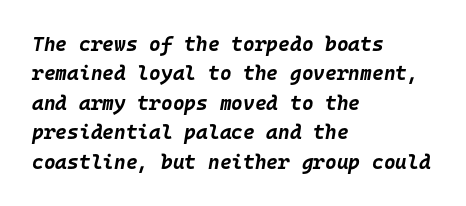
{"italic": "yes", "lean": "right", "slant_degrees": 10, "bold": "yes", "underline": "no", "align": "left", "line_spacing": "normal", "line_spacing_ratio": 1.47, "letter_spacing": "normal", "letter_spacing_em": 0.0, "glyph_px": 20}
